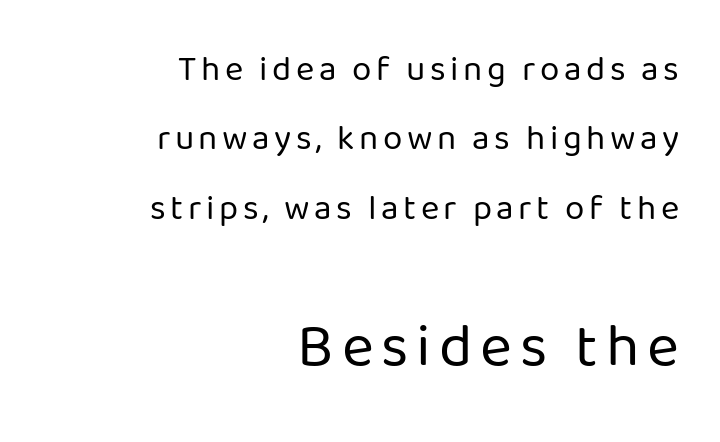
Q: Is the text bold? A: No.
Q: Is the text italic (slanted)? A: No, it is upright.
Q: Is the typeface a serif or a sans-serif typeface? A: Sans-serif.
Q: Is the text underlined? A: No.
Q: How is the paragraph aligned? A: Right-aligned.
Q: Is the spacing between lines tight, normal or loose? A: Loose.
Q: Which block of text is set in a larger size, the first (top) or the second (bottom)? A: The second (bottom) one.
Q: Width (condensed, normal, or wide)? A: Normal.
Q: Stroke contrast? A: Low.
Q: x-height? A: Medium.
Q: Monospaced? A: No.
